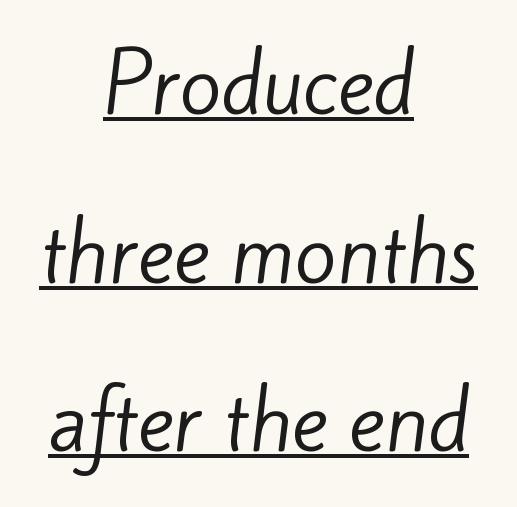
{"serif": "no", "bold": "no", "weight": "regular", "width": "normal", "stroke_contrast": "low", "x_height": "small", "monospaced": "no", "underline": "yes", "align": "center", "line_spacing": "loose", "line_spacing_ratio": 2.19, "letter_spacing": "normal", "letter_spacing_em": 0.0, "glyph_px": 77}
